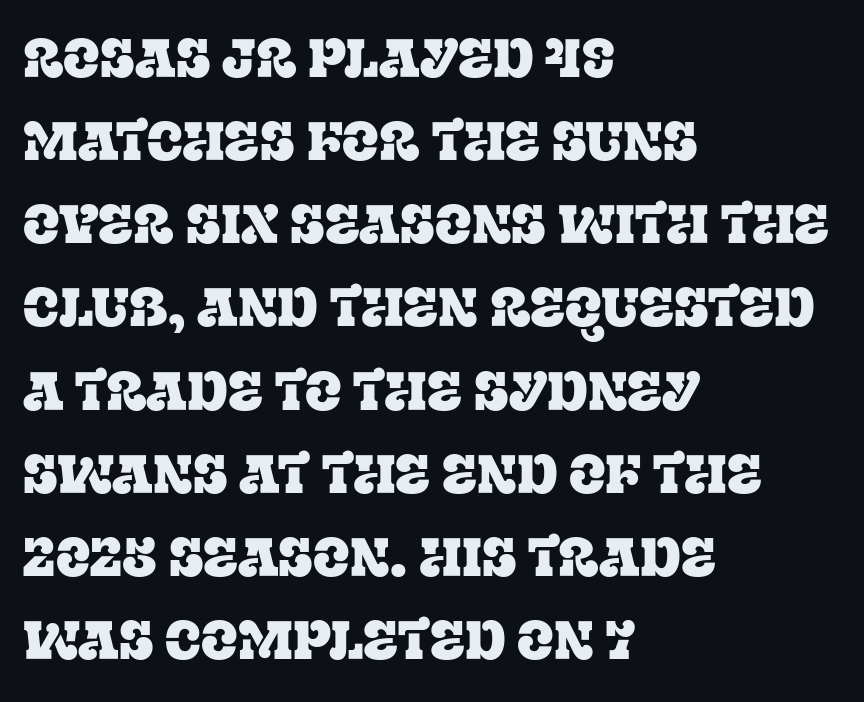
Q: Is the text italic (slanted)? A: No, it is upright.
Q: Is the typeface a serif or a sans-serif typeface? A: Serif.
Q: Is the text underlined? A: No.
Q: How is the paragraph aligned? A: Left-aligned.
Q: Is the spacing between letters normal or unusually wide? A: Normal.
Q: Is the spacing between lines tight, normal or loose? A: Normal.
Q: Width (condensed, normal, or wide)? A: Normal.
Q: Stroke contrast? A: Low.
Q: x-height? A: Large.
Q: Monospaced? A: No.
